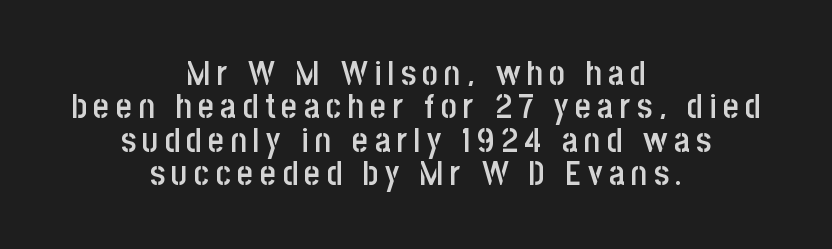
{"serif": "no", "italic": "no", "bold": "semi", "weight": "semibold", "width": "condensed", "stroke_contrast": "low", "x_height": "large", "monospaced": "no", "underline": "no", "align": "center", "line_spacing": "tight", "line_spacing_ratio": 0.98, "glyph_px": 34}
